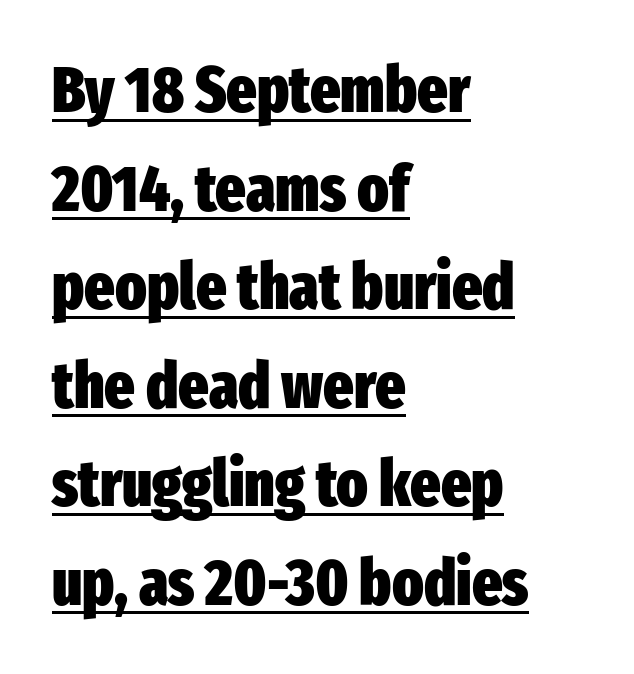
The image shows 64 px heavy, condensed sans-serif type, upright; set left-aligned, normal line spacing (1.54x), normal letter spacing, underlined; low stroke contrast and a medium x-height.
